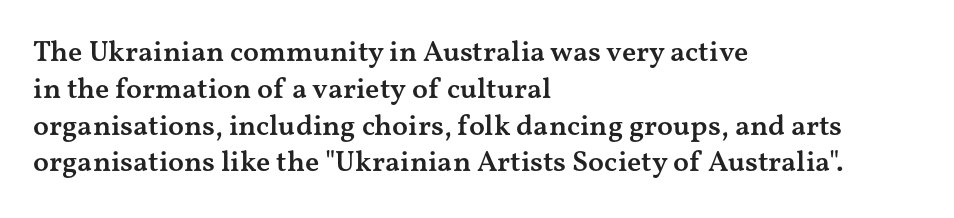
{"serif": "yes", "italic": "no", "bold": "semi", "weight": "semibold", "width": "wide", "stroke_contrast": "medium", "x_height": "medium", "monospaced": "no", "underline": "no", "align": "left", "line_spacing": "normal", "line_spacing_ratio": 1.27, "letter_spacing": "normal", "letter_spacing_em": 0.0, "glyph_px": 29}
